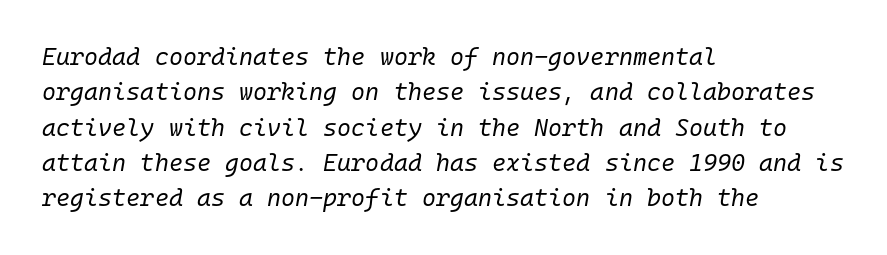
Q: Is the text bold? A: No.
Q: Is the text italic (slanted)? A: Yes, it leans right by about 10 degrees.
Q: Is the text underlined? A: No.
Q: How is the paragraph aligned? A: Left-aligned.
Q: Is the spacing between letters normal or unusually wide? A: Normal.
Q: Is the spacing between lines tight, normal or loose? A: Normal.
